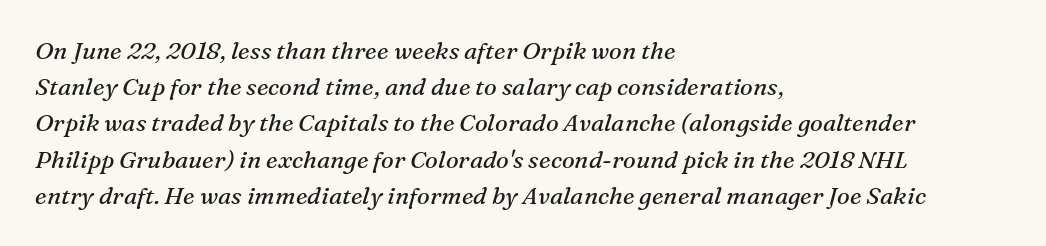
{"italic": "yes", "lean": "right", "slant_degrees": 16, "bold": "no", "underline": "no", "align": "left", "line_spacing": "normal", "line_spacing_ratio": 1.51, "letter_spacing": "normal", "letter_spacing_em": 0.0, "glyph_px": 24}
